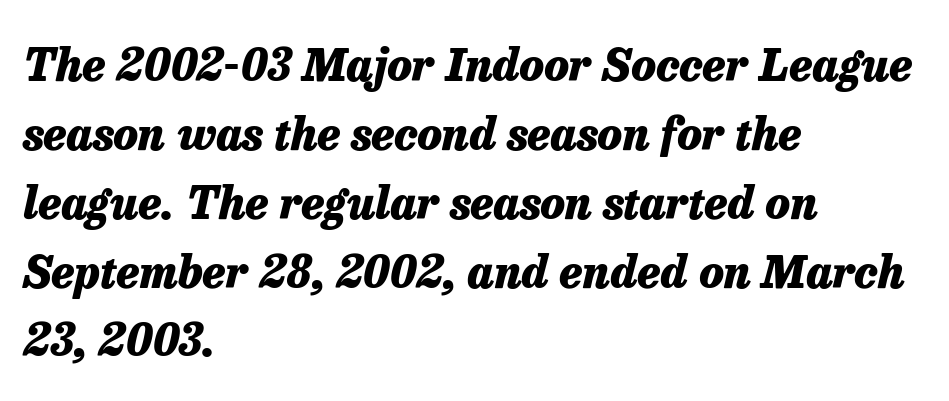
Q: Is the text bold? A: Yes.
Q: Is the text italic (slanted)? A: Yes, it leans right by about 13 degrees.
Q: Is the text underlined? A: No.
Q: How is the paragraph aligned? A: Left-aligned.
Q: Is the spacing between letters normal or unusually wide? A: Normal.
Q: Is the spacing between lines tight, normal or loose? A: Normal.
Q: Width (condensed, normal, or wide)? A: Normal.
Q: Stroke contrast? A: Low.
Q: x-height? A: Medium.
Q: Monospaced? A: No.
